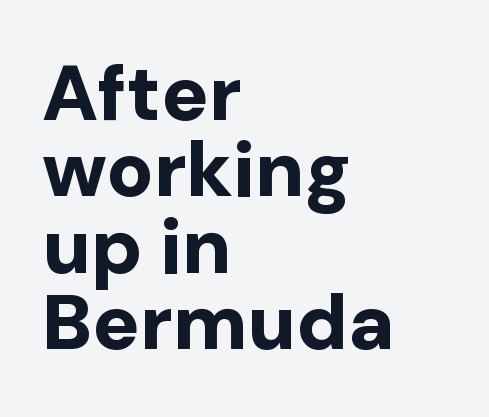
{"serif": "no", "italic": "no", "bold": "yes", "weight": "bold", "width": "normal", "stroke_contrast": "low", "x_height": "medium", "monospaced": "no", "underline": "no", "align": "left", "line_spacing": "tight", "line_spacing_ratio": 0.98, "letter_spacing": "normal", "letter_spacing_em": 0.0, "glyph_px": 78}
